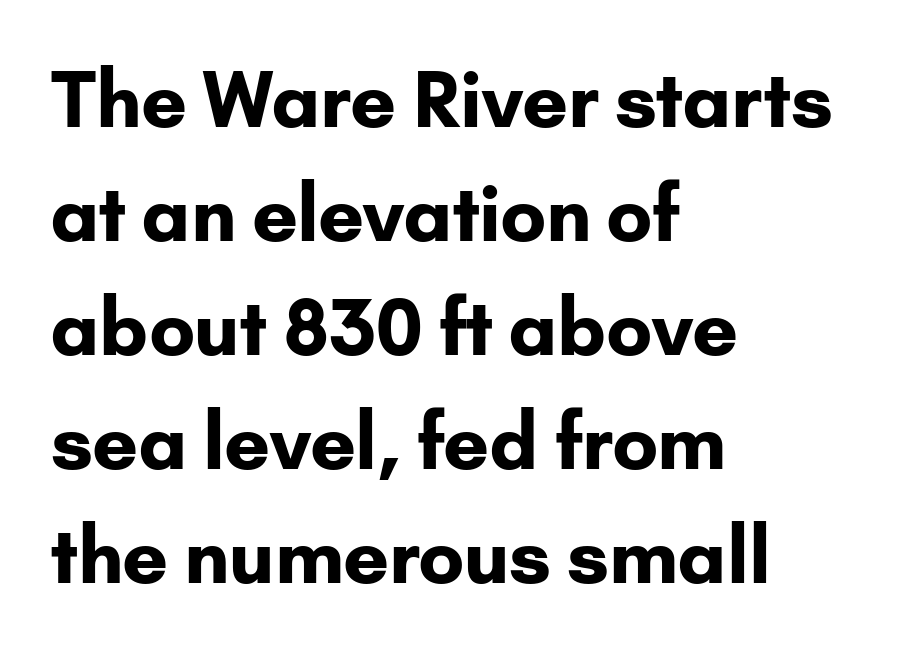
Q: Is the text bold? A: Yes.
Q: Is the text italic (slanted)? A: No, it is upright.
Q: Is the typeface a serif or a sans-serif typeface? A: Sans-serif.
Q: Is the text underlined? A: No.
Q: How is the paragraph aligned? A: Left-aligned.
Q: Is the spacing between letters normal or unusually wide? A: Normal.
Q: Is the spacing between lines tight, normal or loose? A: Normal.
Q: Width (condensed, normal, or wide)? A: Normal.
Q: Stroke contrast? A: Low.
Q: x-height? A: Small.
Q: Monospaced? A: No.
